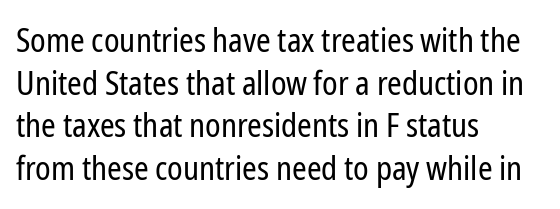
Q: Is the text bold? A: No.
Q: Is the text italic (slanted)? A: No, it is upright.
Q: Is the typeface a serif or a sans-serif typeface? A: Sans-serif.
Q: Is the text underlined? A: No.
Q: How is the paragraph aligned? A: Left-aligned.
Q: Is the spacing between letters normal or unusually wide? A: Normal.
Q: Is the spacing between lines tight, normal or loose? A: Normal.
Q: Width (condensed, normal, or wide)? A: Condensed.
Q: Stroke contrast? A: Low.
Q: x-height? A: Medium.
Q: Monospaced? A: No.
